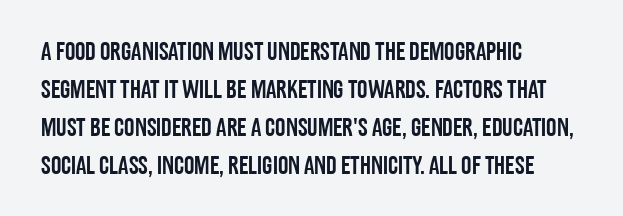
Vertical strokes here are truly vertical. Inter-character spacing is left at the font's built-in metrics. Beneath every word, the page is bare. The typesetter chose a ragged-right arrangement here. Quick note: interline space is typical.
